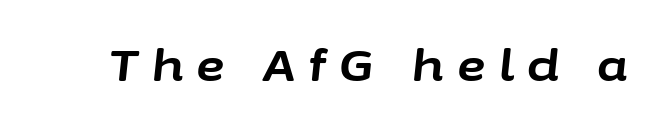
The image shows 44 px bold type, italic (leaning right); set unusually wide letter spacing (+0.31 em), not underlined; low stroke contrast and a medium x-height.
